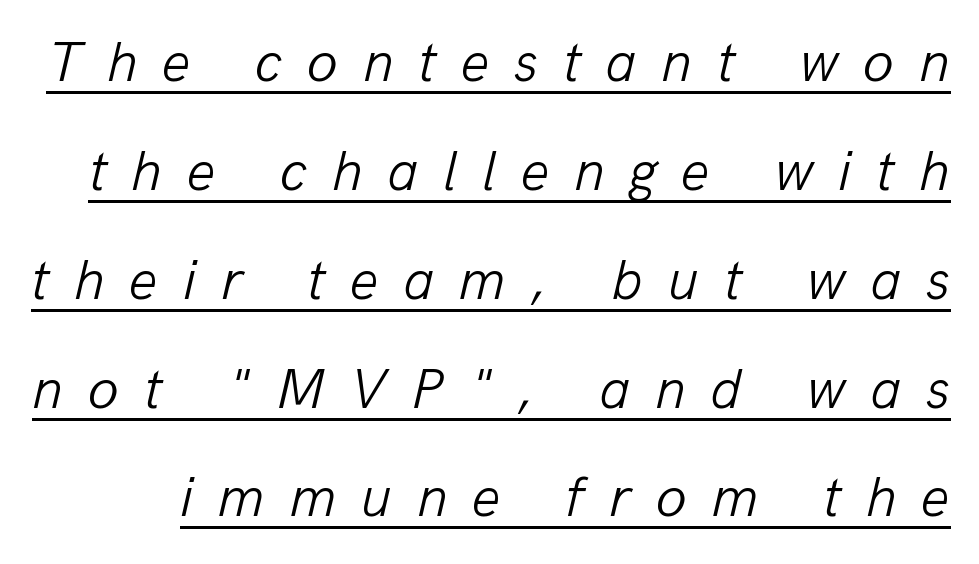
Is this a fixed-width face? No — the glyphs have proportional, varying widths. Words appear elongated and porous because spacing is wide. The line-height multiplier appears high, well above default. It's the slanting kind of type. The rendering uses the underline text-decoration.
